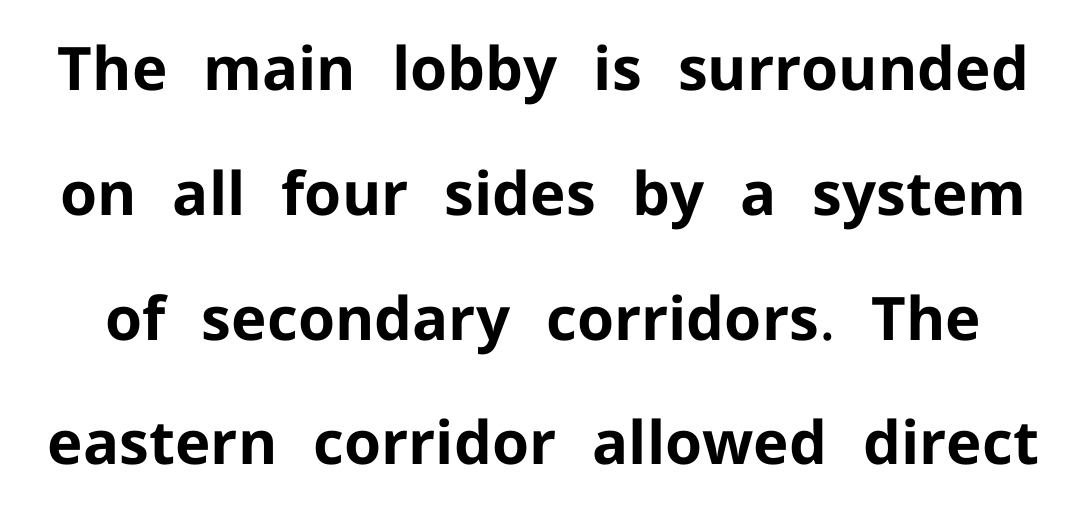
Q: Is the text bold? A: Yes.
Q: Is the text italic (slanted)? A: No, it is upright.
Q: Is the typeface a serif or a sans-serif typeface? A: Sans-serif.
Q: Is the text underlined? A: No.
Q: Is the spacing between letters normal or unusually wide? A: Normal.
Q: Is the spacing between lines tight, normal or loose? A: Loose.
Q: Width (condensed, normal, or wide)? A: Normal.
Q: Stroke contrast? A: Low.
Q: x-height? A: Medium.
Q: Monospaced? A: No.
